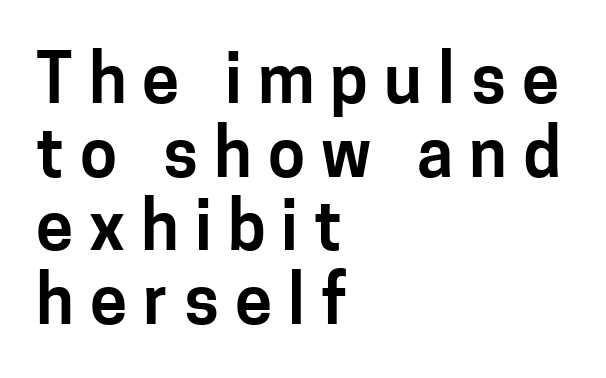
The image shows 67 px sans-serif type, upright; set left-aligned, tight line spacing (1.1x), unusually wide letter spacing (+0.24 em), not underlined; low stroke contrast and a medium x-height.
